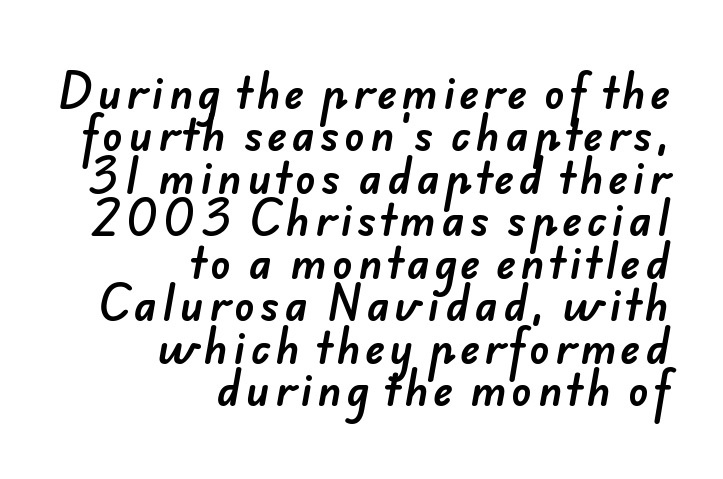
Q: Is the typeface a serif or a sans-serif typeface? A: Sans-serif.
Q: Is the text underlined? A: No.
Q: How is the paragraph aligned? A: Right-aligned.
Q: Is the spacing between lines tight, normal or loose? A: Tight.
Q: Width (condensed, normal, or wide)? A: Normal.
Q: Stroke contrast? A: Low.
Q: x-height? A: Small.
Q: Monospaced? A: No.
